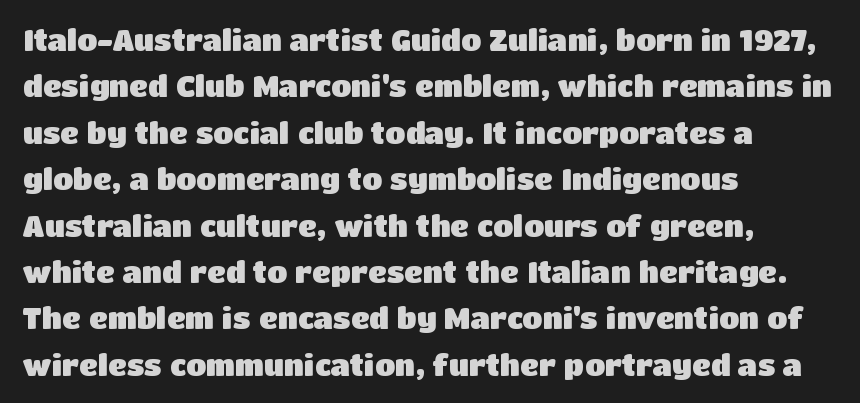
{"serif": "no", "italic": "no", "bold": "yes", "weight": "heavy", "width": "normal", "stroke_contrast": "low", "x_height": "large", "monospaced": "no", "underline": "no", "align": "left", "line_spacing": "normal", "line_spacing_ratio": 1.6, "letter_spacing": "normal", "letter_spacing_em": 0.0, "glyph_px": 29}
